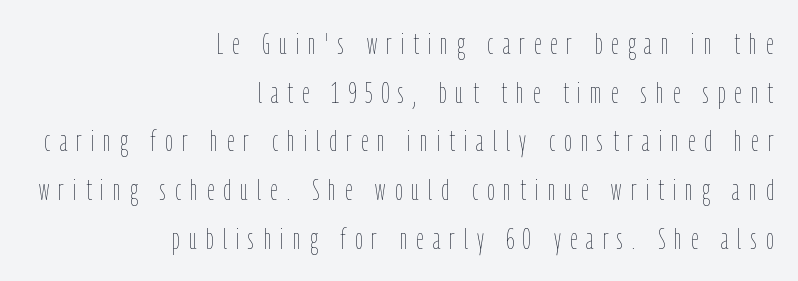
The image shows 29 px thin, condensed type, upright; set right-aligned, normal line spacing (1.68x), unusually wide letter spacing (+0.32 em), not underlined; low stroke contrast and a medium x-height.
